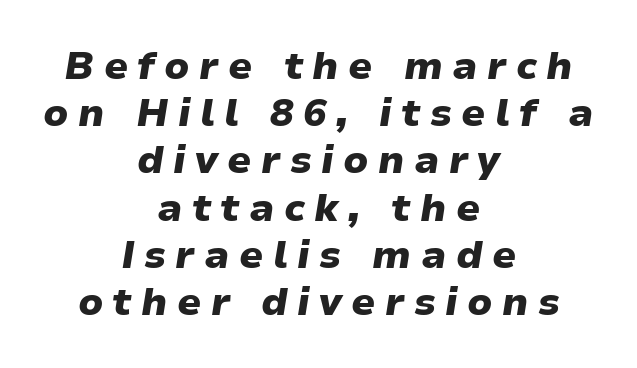
{"italic": "yes", "lean": "right", "slant_degrees": 9, "bold": "yes", "weight": "heavy", "width": "normal", "stroke_contrast": "low", "x_height": "medium", "monospaced": "no", "underline": "no", "align": "center", "line_spacing_ratio": 1.21, "letter_spacing": "wide", "letter_spacing_em": 0.24, "glyph_px": 39}
